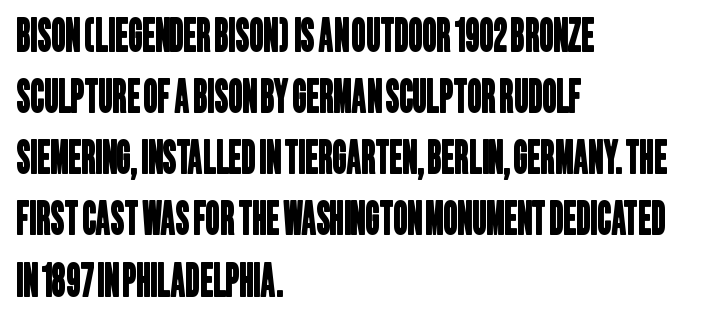
Q: Is the typeface a serif or a sans-serif typeface? A: Sans-serif.
Q: Is the text underlined? A: No.
Q: How is the paragraph aligned? A: Left-aligned.
Q: Is the spacing between letters normal or unusually wide? A: Normal.
Q: Is the spacing between lines tight, normal or loose? A: Normal.
Q: Width (condensed, normal, or wide)? A: Condensed.
Q: Stroke contrast? A: Low.
Q: x-height? A: Large.
Q: Monospaced? A: No.
